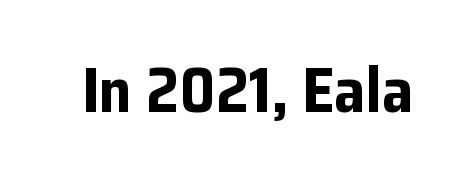
Quick note: not italic, upright. The letters are bold, with thick, heavy strokes. Any mark beneath the type? The region is blank. Here the designer chose a conventional face with non-uniform glyph widths.
